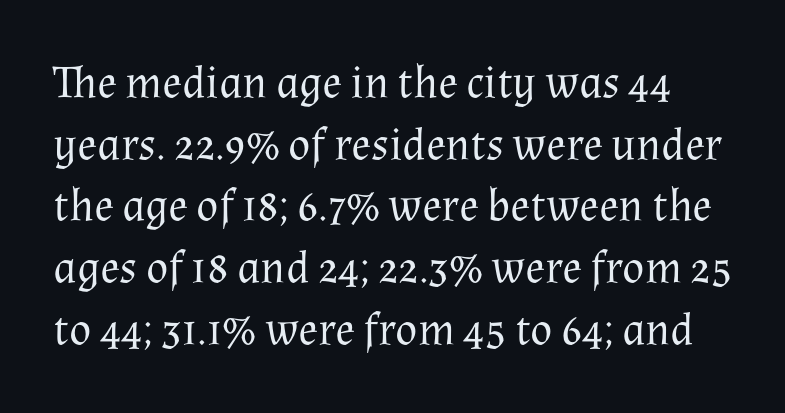
{"serif": "yes", "italic": "no", "bold": "no", "weight": "regular", "width": "normal", "stroke_contrast": "medium", "x_height": "medium", "monospaced": "no", "underline": "no", "line_spacing": "normal", "line_spacing_ratio": 1.34, "letter_spacing": "normal", "letter_spacing_em": 0.0, "glyph_px": 46}
